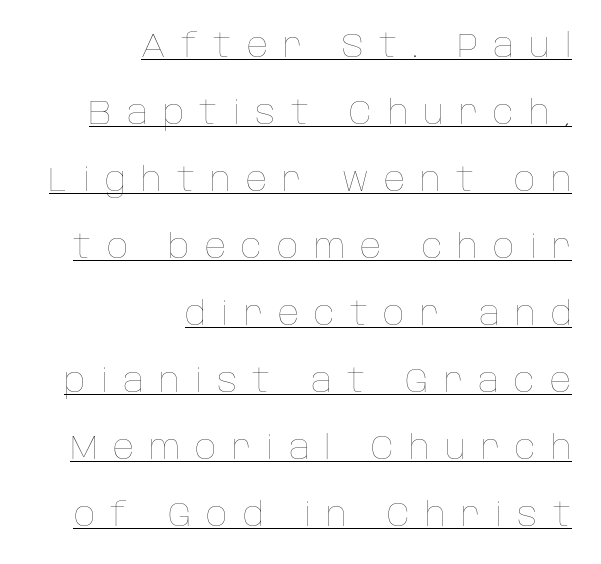
{"italic": "no", "bold": "no", "weight": "thin", "width": "normal", "stroke_contrast": "low", "x_height": "large", "monospaced": "no", "underline": "yes", "align": "right", "line_spacing": "loose", "line_spacing_ratio": 2.03, "letter_spacing": "wide", "letter_spacing_em": 0.46, "glyph_px": 33}
